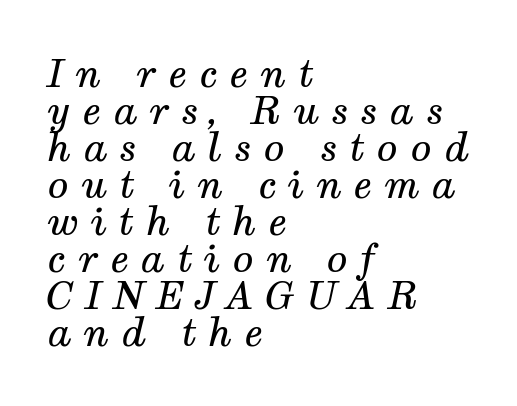
Q: Is the text bold? A: No.
Q: Is the text italic (slanted)? A: Yes, it leans right by about 12 degrees.
Q: Is the typeface a serif or a sans-serif typeface? A: Serif.
Q: Is the text underlined? A: No.
Q: How is the paragraph aligned? A: Left-aligned.
Q: Is the spacing between letters normal or unusually wide? A: Unusually wide.
Q: Is the spacing between lines tight, normal or loose? A: Tight.
Q: Width (condensed, normal, or wide)? A: Normal.
Q: Stroke contrast? A: Medium.
Q: x-height? A: Medium.
Q: Monospaced? A: No.
